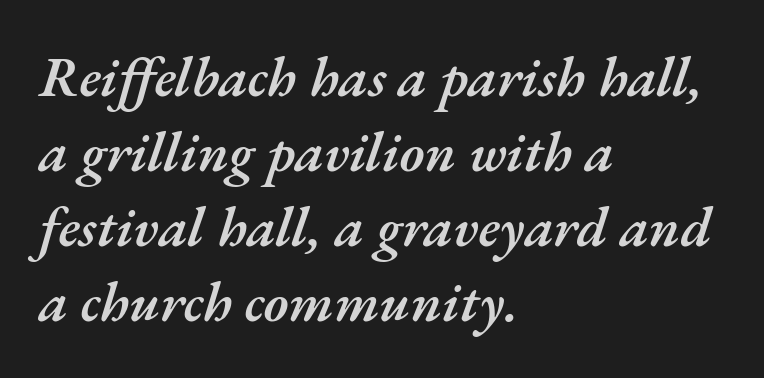
{"italic": "yes", "lean": "right", "slant_degrees": 17, "bold": "semi", "weight": "semibold", "width": "normal", "stroke_contrast": "medium", "x_height": "small", "monospaced": "no", "underline": "no", "align": "left", "line_spacing": "normal", "line_spacing_ratio": 1.34, "letter_spacing": "normal", "letter_spacing_em": 0.0, "glyph_px": 56}
